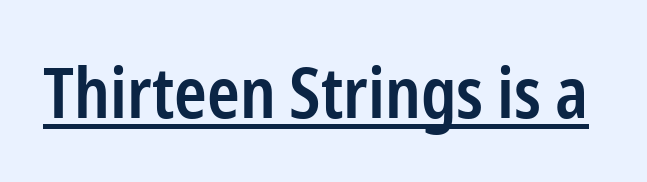
The designer went with a sans here, leaving each stem footless. No extra tracking has been applied to these lines. Weight: semibold (demi). Each letter keeps its own natural width here, so spacing adapts to shape. Nope, not italic — everything's standing straight. A continuous stroke trails under the words, as in a hyperlink.
